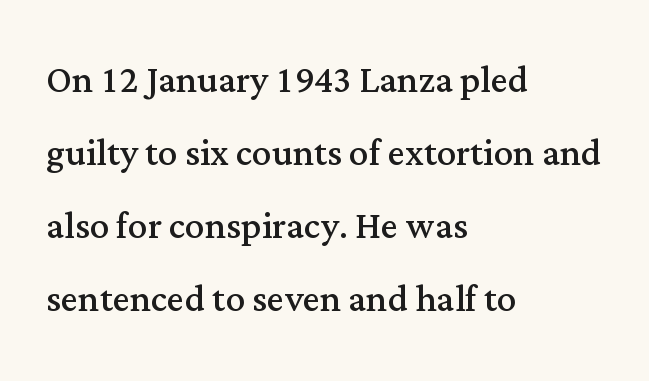
{"serif": "yes", "italic": "no", "bold": "no", "weight": "regular", "width": "normal", "stroke_contrast": "medium", "x_height": "medium", "monospaced": "no", "underline": "no", "align": "left", "line_spacing": "normal", "line_spacing_ratio": 1.52, "letter_spacing": "normal", "letter_spacing_em": 0.0, "glyph_px": 48}
